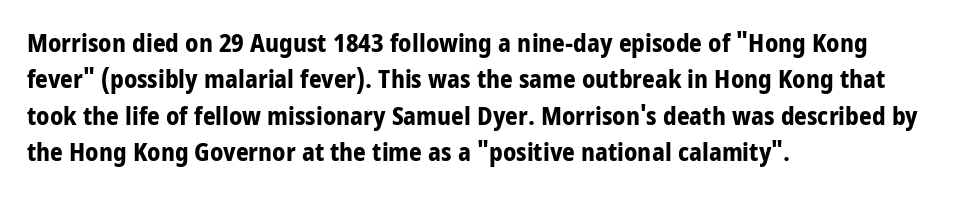
The image shows 25 px bold type, upright; set left-aligned, normal line spacing (1.46x), normal letter spacing, not underlined.
